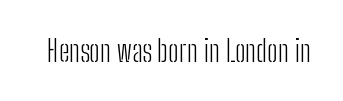
Think of a printed novel: that variable character pitch is what you see here. Italic: no, the glyphs are upright roman. The specimen omits any rule beneath the text block's lines. Compared with a typical body face, this is equally light or lighter still.
